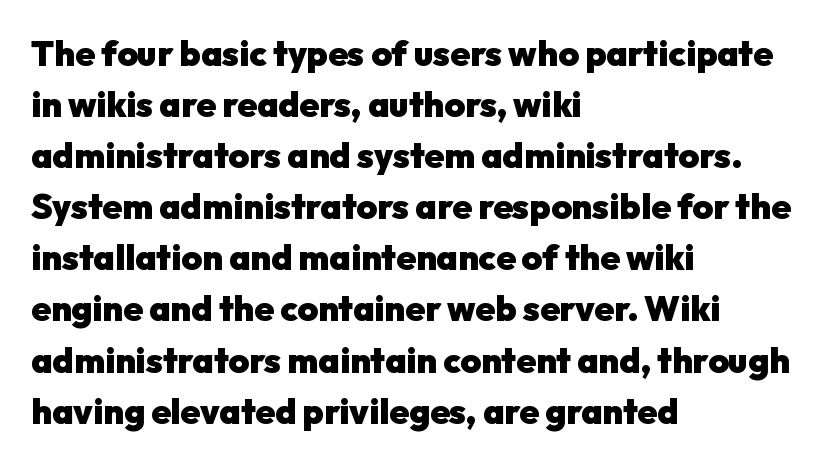
The image shows 35 px heavy sans-serif type, upright; set left-aligned, normal line spacing (1.46x), normal letter spacing, not underlined; low stroke contrast and a medium x-height.
